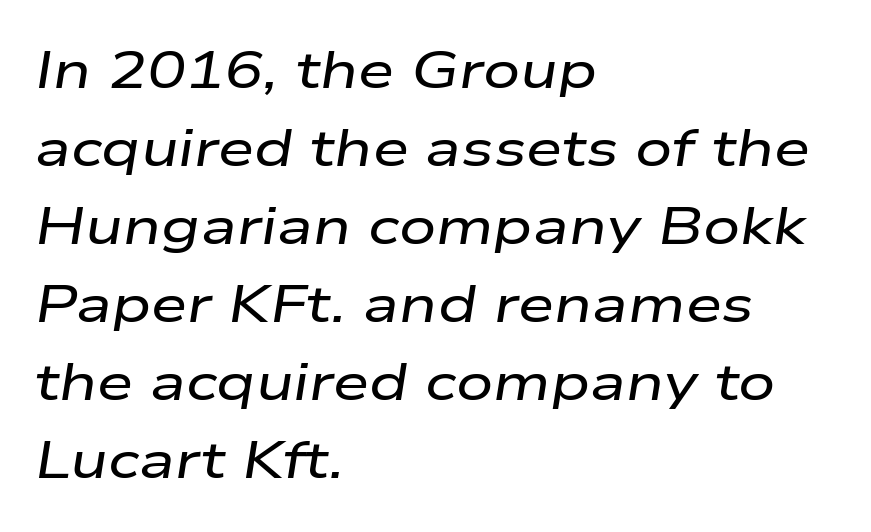
Honestly, there is no underline to notice here at all. This is oblique type, the kind used for emphasis or titles. Is this a fixed-width face? No — the glyphs have proportional, varying widths. Vertically, the passage feels balanced, rows spaced as you'd expect.
